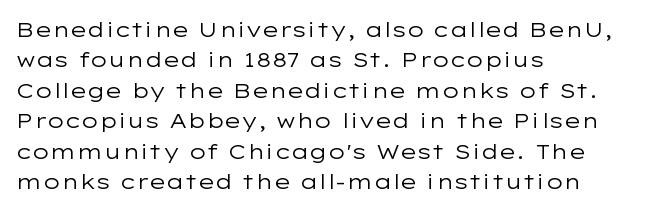
{"italic": "no", "bold": "no", "underline": "no", "align": "left", "line_spacing": "normal", "line_spacing_ratio": 1.45, "letter_spacing": "normal", "letter_spacing_em": 0.0, "glyph_px": 21}
